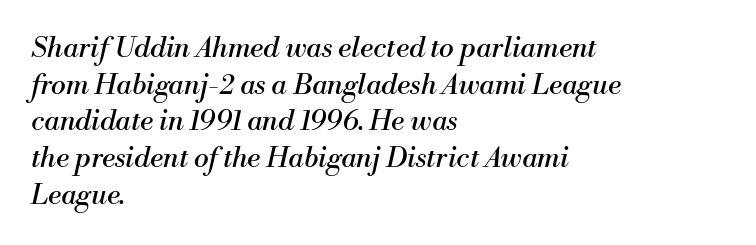
Q: Is the text bold? A: No.
Q: Is the text italic (slanted)? A: Yes, it leans right by about 13 degrees.
Q: Is the typeface a serif or a sans-serif typeface? A: Serif.
Q: Is the text underlined? A: No.
Q: How is the paragraph aligned? A: Left-aligned.
Q: Is the spacing between letters normal or unusually wide? A: Normal.
Q: Is the spacing between lines tight, normal or loose? A: Normal.
Q: Width (condensed, normal, or wide)? A: Normal.
Q: Stroke contrast? A: Medium.
Q: x-height? A: Small.
Q: Monospaced? A: No.
